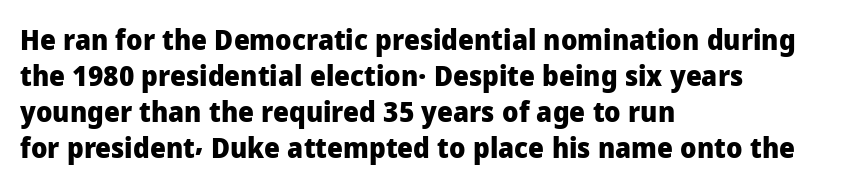
Q: Is the text bold? A: Yes.
Q: Is the text italic (slanted)? A: No, it is upright.
Q: Is the typeface a serif or a sans-serif typeface? A: Sans-serif.
Q: Is the text underlined? A: No.
Q: How is the paragraph aligned? A: Left-aligned.
Q: Is the spacing between letters normal or unusually wide? A: Normal.
Q: Is the spacing between lines tight, normal or loose? A: Normal.
Q: Width (condensed, normal, or wide)? A: Normal.
Q: Stroke contrast? A: Low.
Q: x-height? A: Medium.
Q: Monospaced? A: No.
